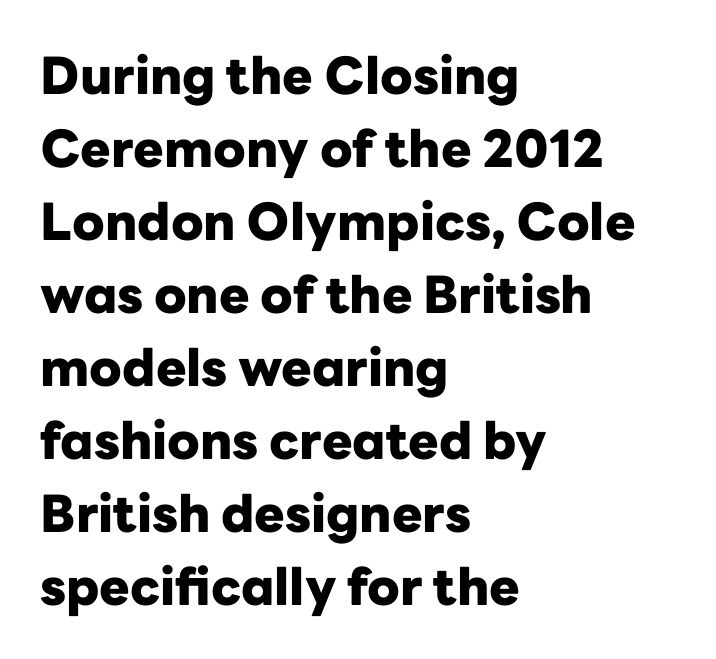
Is this a fixed-width face? No — the glyphs have proportional, varying widths. Strokes here are thick enough to call this a true bold. Honestly, there is no underline to notice here at all. You can tell it's not italic because the verticals are truly vertical.
